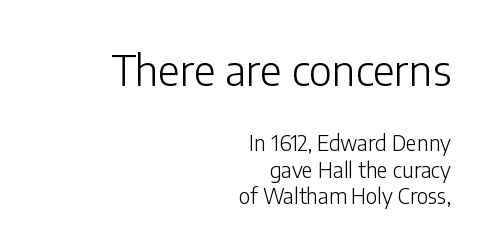
The image shows 42 px light sans-serif type, upright; set right-aligned, normal line spacing (1.27x), normal letter spacing, not underlined; the first (top) block is 2.0x larger; low stroke contrast and a medium x-height.
